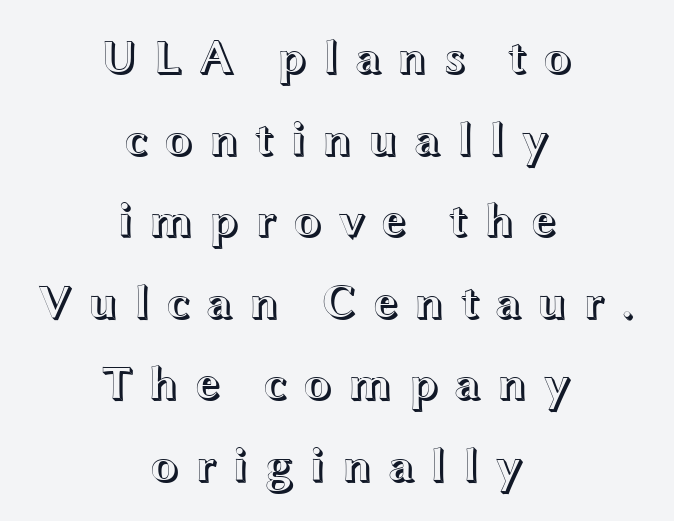
Q: Is the text italic (slanted)? A: No, it is upright.
Q: Is the text underlined? A: No.
Q: How is the paragraph aligned? A: Centered.
Q: Is the spacing between letters normal or unusually wide? A: Unusually wide.
Q: Is the spacing between lines tight, normal or loose? A: Normal.
Q: Width (condensed, normal, or wide)? A: Wide.
Q: x-height? A: Medium.
Q: Monospaced? A: No.
